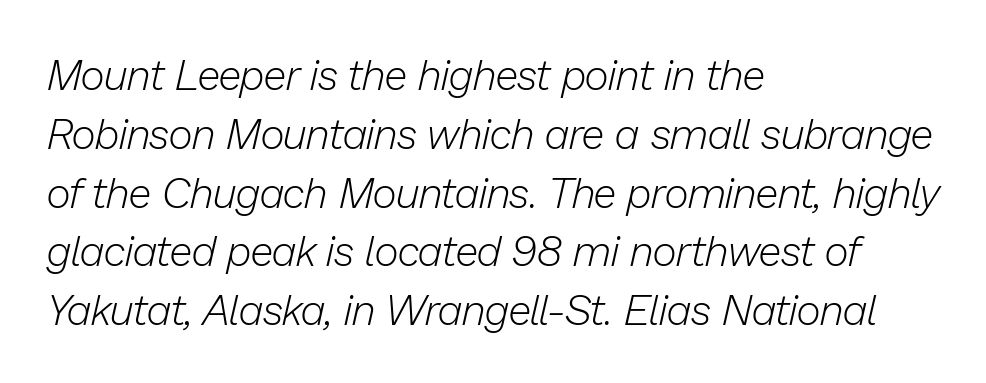
The gap between lines stays unmarked. The typography opts for an oblique posture over an upright one. Tracking value appears to be zero — textbook default spacing. Weight: not bold — regular or lighter. Character widths vary here, with narrow letters taking less room than wide ones.
